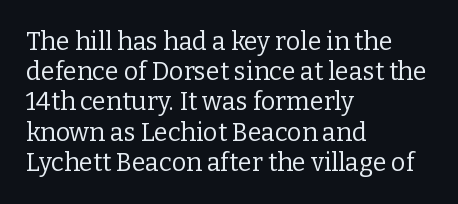
The image shows 25 px text type, upright; set left-aligned, line spacing 1.21x, normal letter spacing, not underlined.
